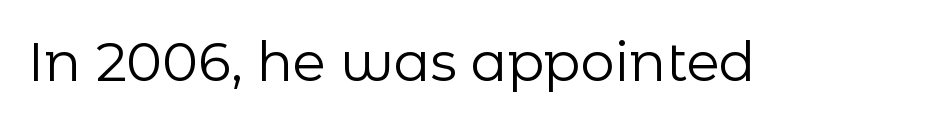
Q: Is the text bold? A: No.
Q: Is the text italic (slanted)? A: No, it is upright.
Q: Is the typeface a serif or a sans-serif typeface? A: Sans-serif.
Q: Is the text underlined? A: No.
Q: Is the spacing between letters normal or unusually wide? A: Normal.
Q: Width (condensed, normal, or wide)? A: Normal.
Q: Stroke contrast? A: Low.
Q: x-height? A: Medium.
Q: Monospaced? A: No.
